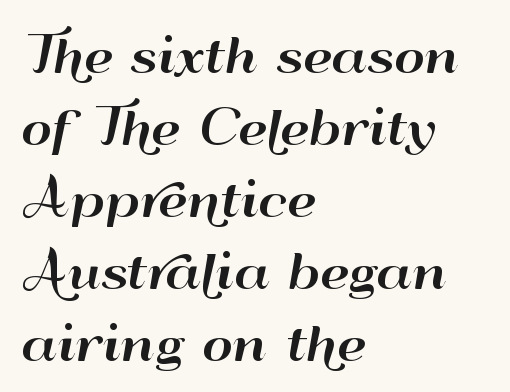
Q: Is the text italic (slanted)? A: Yes.
Q: Is the typeface a serif or a sans-serif typeface? A: Sans-serif.
Q: Is the text underlined? A: No.
Q: How is the paragraph aligned? A: Left-aligned.
Q: Is the spacing between letters normal or unusually wide? A: Normal.
Q: Is the spacing between lines tight, normal or loose? A: Normal.
Q: Width (condensed, normal, or wide)? A: Wide.
Q: Stroke contrast? A: High.
Q: x-height? A: Small.
Q: Monospaced? A: No.
